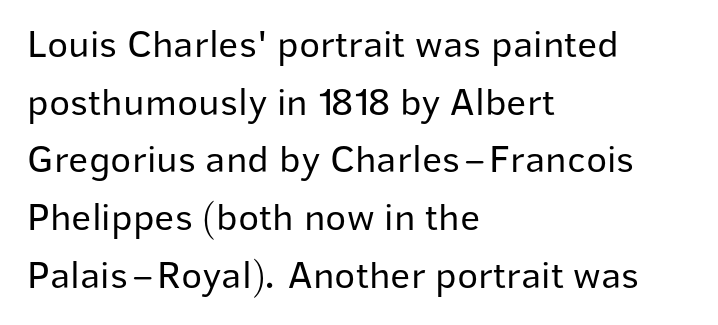
The image shows 39 px regular-weight sans-serif type, upright; set left-aligned, normal line spacing (1.48x), normal letter spacing, not underlined; low stroke contrast and a medium x-height.
